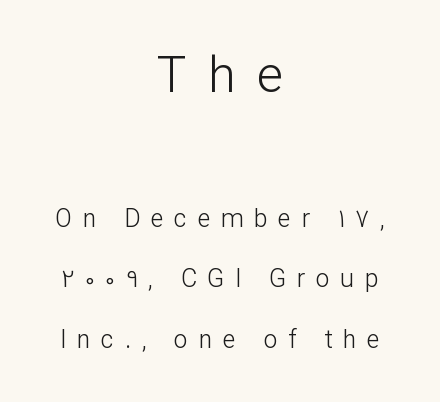
{"serif": "no", "italic": "no", "bold": "no", "weight": "light", "width": "normal", "stroke_contrast": "low", "x_height": "medium", "monospaced": "no", "underline": "no", "align": "center", "line_spacing": "loose", "line_spacing_ratio": 2.42, "letter_spacing": "wide", "letter_spacing_em": 0.42, "larger_block": "first", "size_ratio": 2.0, "glyph_px": 50}
